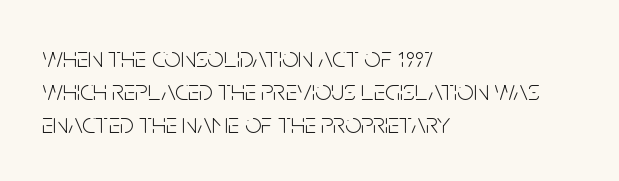
{"serif": "no", "italic": "no", "bold": "no", "weight": "light", "width": "condensed", "stroke_contrast": "low", "x_height": "large", "monospaced": "no", "underline": "no", "align": "left", "line_spacing": "tight", "line_spacing_ratio": 1.14, "letter_spacing": "normal", "letter_spacing_em": 0.0, "glyph_px": 29}
